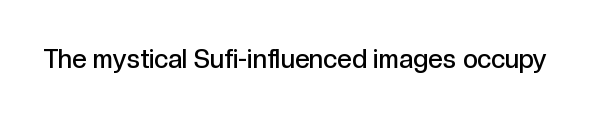
Ascenders rise straight up at ninety degrees. The typesetting leans somewhat heavy: a semibold. Observe the ordinary spacing: letters are neighbours, not strangers. Only glyphs here, with clear space below each row.
